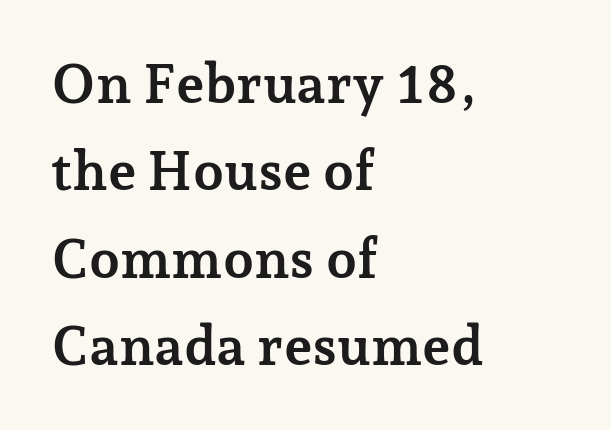
The block of text has a typical density, with ordinary space between rows. The rendering uses a bold face; every stroke is thick and dark. Does the type have serifs? Yes, each stem ends in a small foot. Typeset ragged right — the left edge is the straight one. You can tell it's not italic because the verticals are truly vertical.
